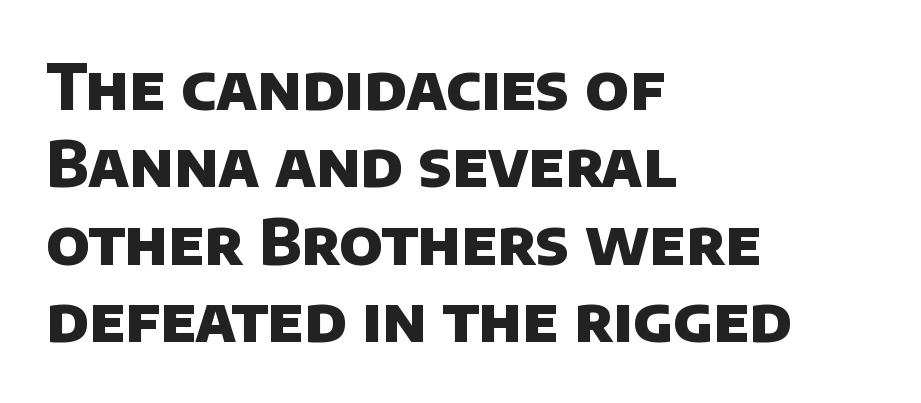
{"serif": "no", "bold": "yes", "weight": "heavy", "width": "normal", "stroke_contrast": "low", "x_height": "large", "monospaced": "no", "underline": "no", "align": "left", "line_spacing": "normal", "line_spacing_ratio": 1.25, "letter_spacing": "normal", "letter_spacing_em": 0.0, "glyph_px": 62}
